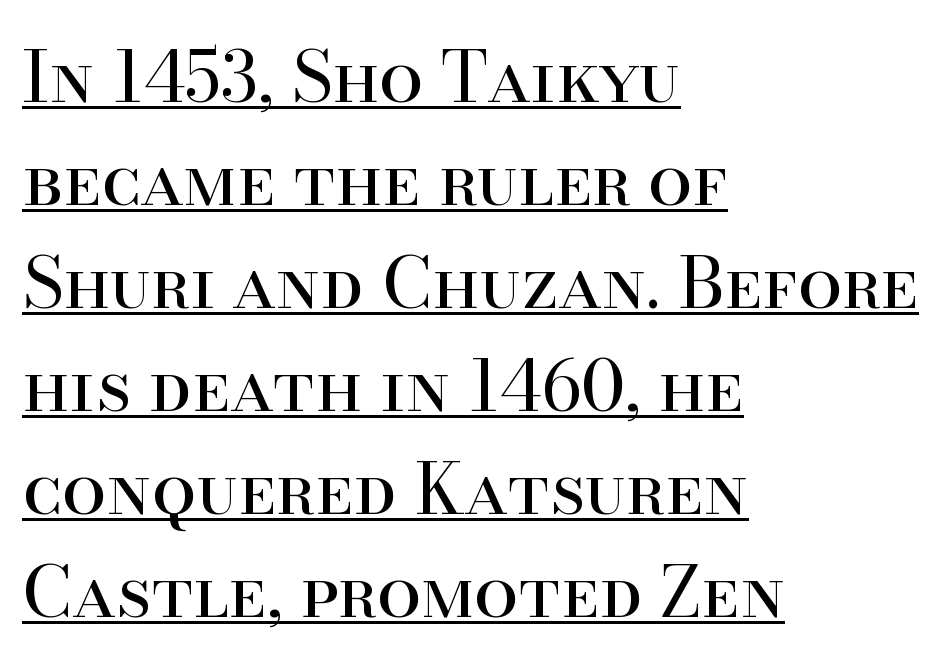
The image shows 71 px regular-weight serif type, upright; set left-aligned, normal line spacing (1.45x), normal letter spacing, underlined; high stroke contrast and a small x-height.
